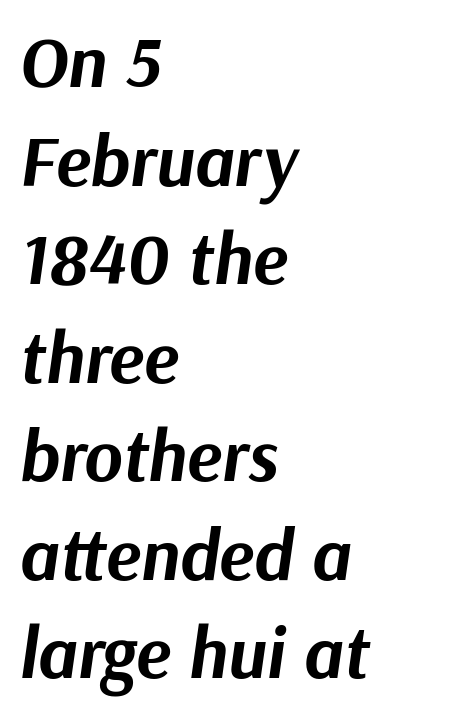
The image shows 73 px bold type, italic (leaning right); set left-aligned, normal line spacing (1.35x), normal letter spacing, not underlined; medium stroke contrast and a medium x-height.
